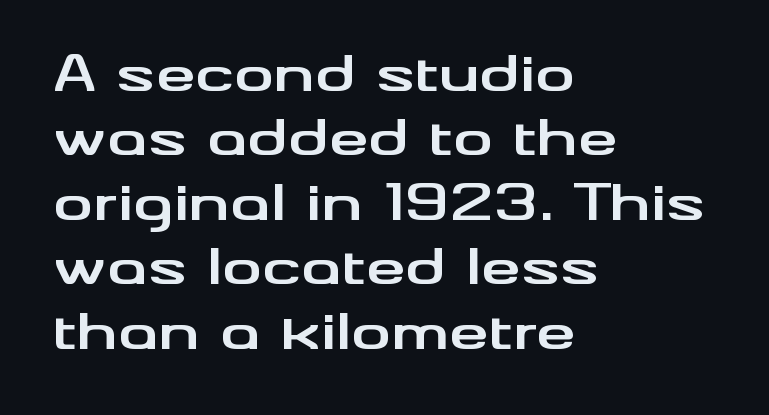
Q: Is the text bold? A: Yes.
Q: Is the text italic (slanted)? A: No, it is upright.
Q: Is the typeface a serif or a sans-serif typeface? A: Sans-serif.
Q: Is the text underlined? A: No.
Q: How is the paragraph aligned? A: Left-aligned.
Q: Is the spacing between letters normal or unusually wide? A: Normal.
Q: Is the spacing between lines tight, normal or loose? A: Normal.
Q: Width (condensed, normal, or wide)? A: Wide.
Q: Stroke contrast? A: Medium.
Q: x-height? A: Small.
Q: Monospaced? A: No.
